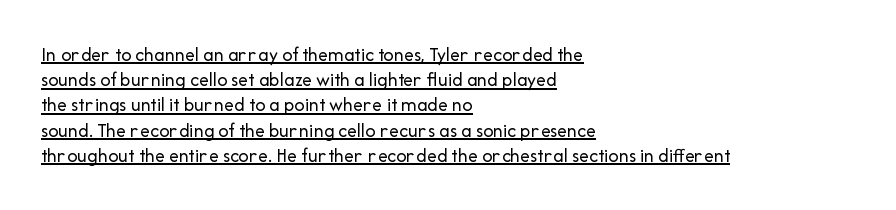
Q: Is the text bold? A: No.
Q: Is the text italic (slanted)? A: No, it is upright.
Q: Is the text underlined? A: Yes.
Q: How is the paragraph aligned? A: Left-aligned.
Q: Is the spacing between letters normal or unusually wide? A: Normal.
Q: Is the spacing between lines tight, normal or loose? A: Normal.
